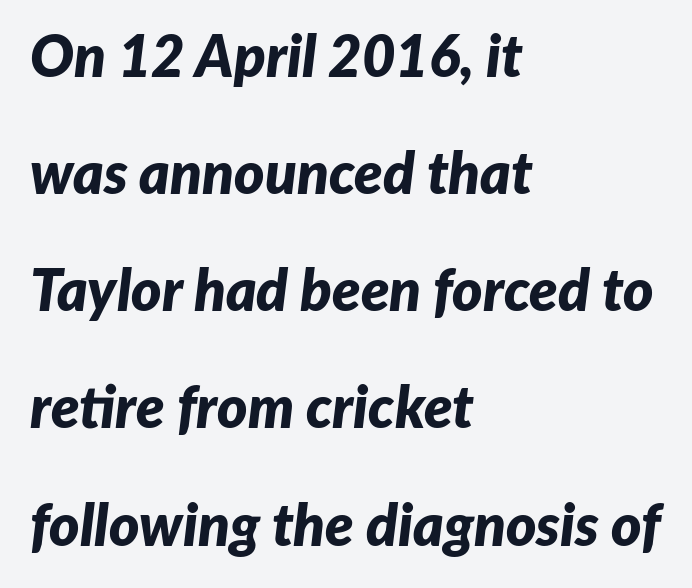
{"italic": "yes", "lean": "right", "slant_degrees": 7, "bold": "yes", "weight": "bold", "width": "normal", "stroke_contrast": "low", "x_height": "medium", "monospaced": "no", "underline": "no", "align": "left", "line_spacing": "loose", "line_spacing_ratio": 2.02, "letter_spacing": "normal", "letter_spacing_em": 0.0, "glyph_px": 58}
